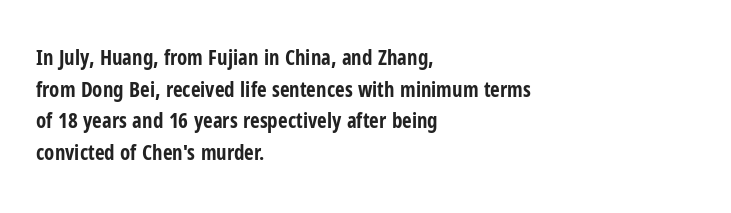
Q: Is the text bold? A: Yes.
Q: Is the text italic (slanted)? A: No, it is upright.
Q: Is the text underlined? A: No.
Q: How is the paragraph aligned? A: Left-aligned.
Q: Is the spacing between letters normal or unusually wide? A: Normal.
Q: Is the spacing between lines tight, normal or loose? A: Normal.
